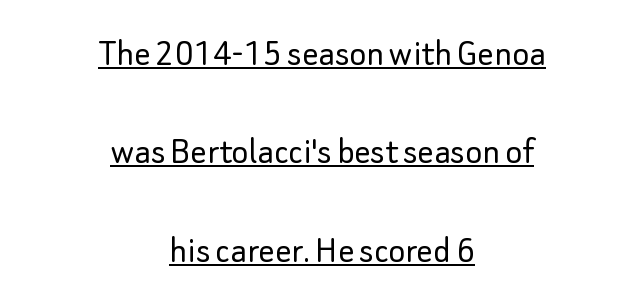
In terms of leading, this rendering errs on the spacious side. Examine the stroke ends and you'll find no serifs. Typeset on center — no edge is straight. The gaps between neighbouring characters are ordinary and unremarkable. This is the regular roman posture of the typeface.
